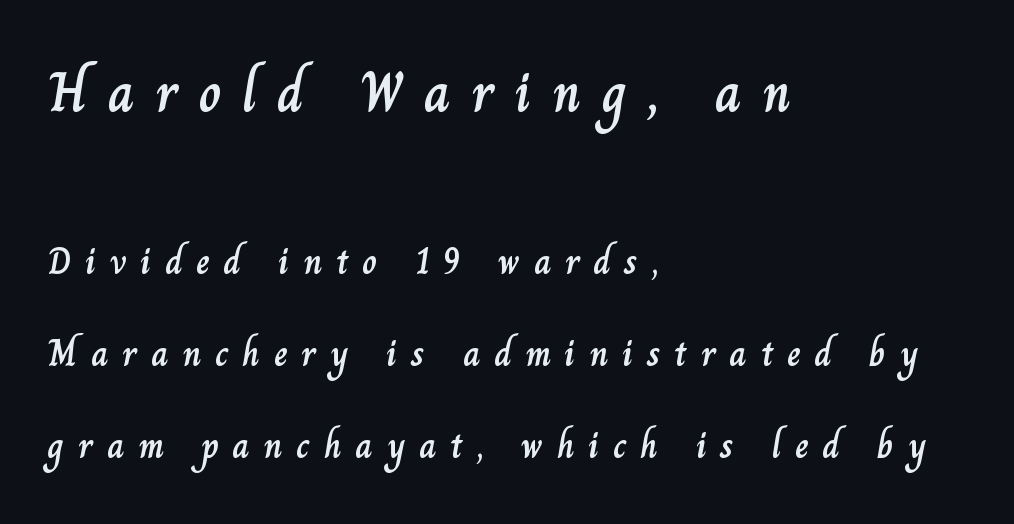
Note: larger setting up top, smaller setting below. Plain, unruled lines of type. Interline gaps are noticeably wide in this sample. A typesetter would call this heavily tracked-out type. Looks like regular typesetting: each glyph gets only the width it needs.
